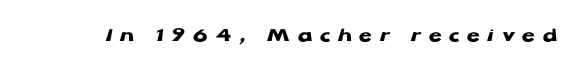
The image shows 21 px bold type, upright; set unusually wide letter spacing (+0.36 em), not underlined.
